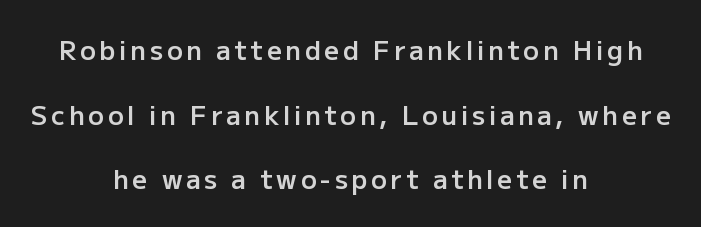
Posture: vertical. Interline gaps are noticeably wide in this sample. Each row of text sits above clean, open space. The paragraph shown floats in the horizontal middle. Heft: intermediate — a semibold.
